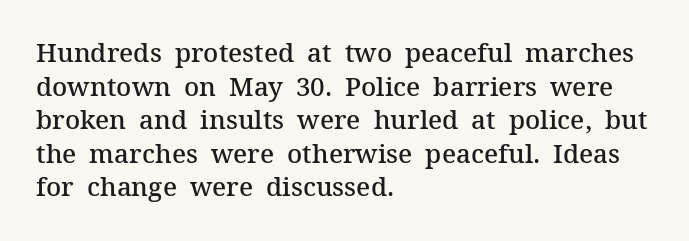
Q: Is the text bold? A: Semi-bold.
Q: Is the text italic (slanted)? A: No, it is upright.
Q: Is the text underlined? A: No.
Q: How is the paragraph aligned? A: Left-aligned.
Q: Is the spacing between letters normal or unusually wide? A: Normal.
Q: Is the spacing between lines tight, normal or loose? A: Normal.
